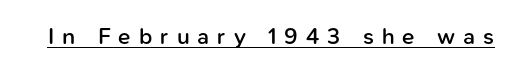
The line texture is sparse and dotted thanks to wide tracking. A roman cut, with each character standing at attention. Underlined type. A semibold gives these letters moderate extra thickness, short of bold.
